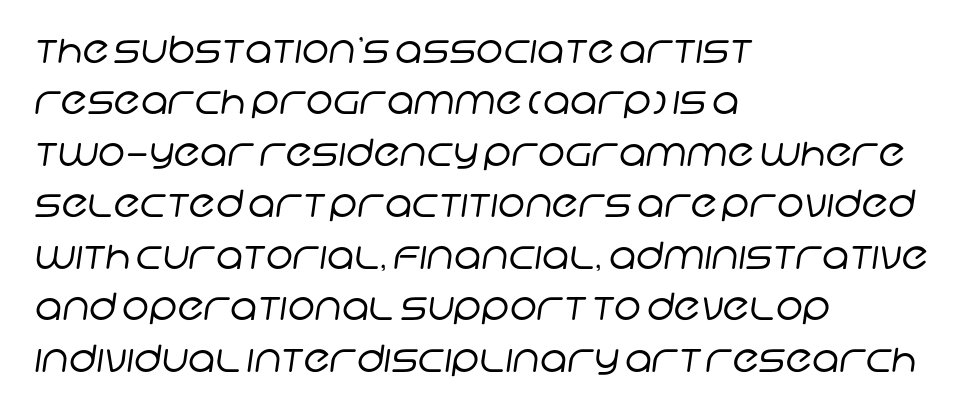
The image shows 37 px regular-weight sans-serif type; set left-aligned, normal line spacing (1.39x), normal letter spacing, not underlined; low stroke contrast and a large x-height.
